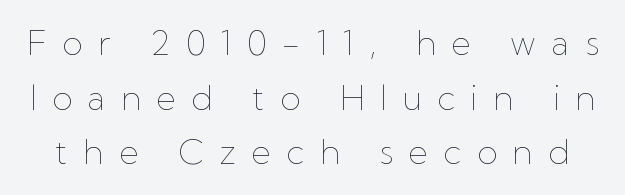
The image shows 34 px thin type, upright; set normal line spacing (1.61x), unusually wide letter spacing (+0.45 em), not underlined; low stroke contrast and a medium x-height.
